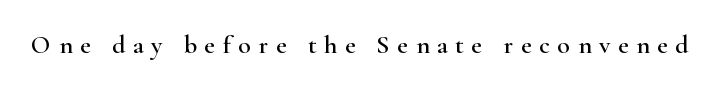
{"italic": "no", "underline": "no", "letter_spacing": "wide", "letter_spacing_em": 0.29, "glyph_px": 26}
